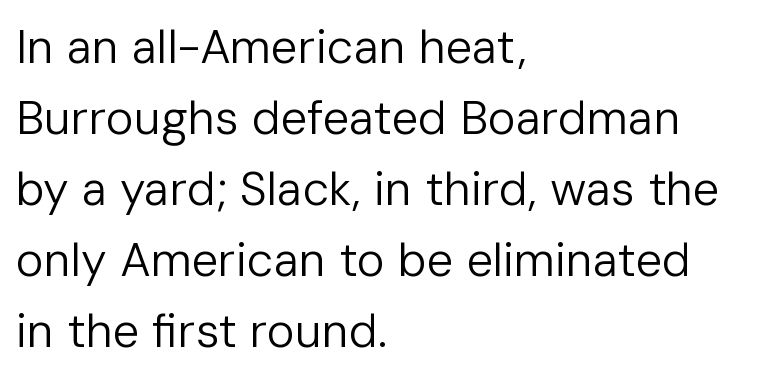
{"serif": "no", "italic": "no", "bold": "no", "weight": "regular", "width": "normal", "stroke_contrast": "low", "x_height": "medium", "monospaced": "no", "underline": "no", "align": "left", "line_spacing": "normal", "line_spacing_ratio": 1.51, "letter_spacing": "normal", "letter_spacing_em": 0.0, "glyph_px": 47}
